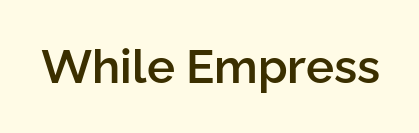
The space beneath each line is pristine and unruled. In terms of weight, the rendering is demibold, just under bold. Words appear dense and cohesive because spacing is normal. Serif or sans? Sans — the stroke terminals are bare. Character widths vary here, with narrow letters taking less room than wide ones.
